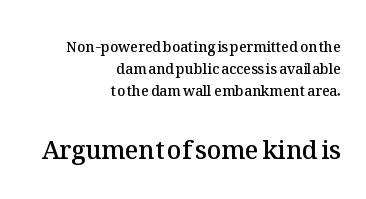
{"italic": "no", "bold": "semi", "underline": "no", "align": "right", "line_spacing": "normal", "line_spacing_ratio": 1.56, "letter_spacing": "normal", "letter_spacing_em": 0.0, "larger_block": "second", "size_ratio": 1.79, "glyph_px": 25}
